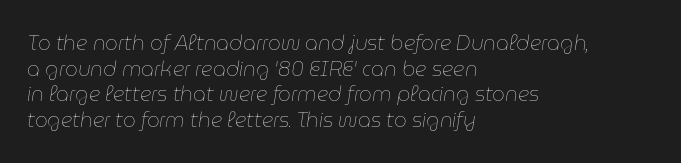
Q: Is the text bold? A: No.
Q: Is the text italic (slanted)? A: Yes, it leans right by about 9 degrees.
Q: Is the text underlined? A: No.
Q: How is the paragraph aligned? A: Left-aligned.
Q: Is the spacing between letters normal or unusually wide? A: Normal.
Q: Is the spacing between lines tight, normal or loose? A: Normal.
